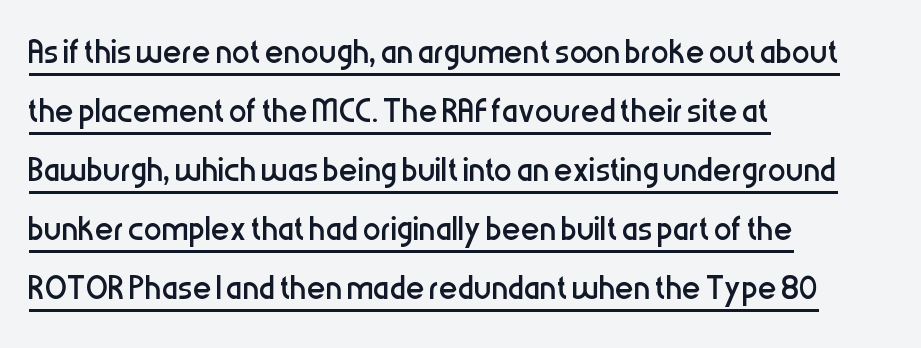
The image shows 45 px regular-weight, condensed sans-serif type, upright; set left-aligned, normal line spacing (1.31x), normal letter spacing, underlined; low stroke contrast and a medium x-height.
